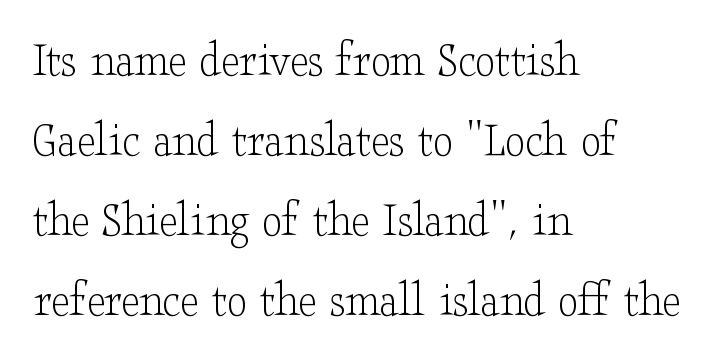
Q: Is the text bold? A: No.
Q: Is the text italic (slanted)? A: No, it is upright.
Q: Is the typeface a serif or a sans-serif typeface? A: Serif.
Q: Is the text underlined? A: No.
Q: How is the paragraph aligned? A: Left-aligned.
Q: Is the spacing between letters normal or unusually wide? A: Normal.
Q: Is the spacing between lines tight, normal or loose? A: Normal.
Q: Width (condensed, normal, or wide)? A: Wide.
Q: Stroke contrast? A: Low.
Q: x-height? A: Small.
Q: Monospaced? A: No.
